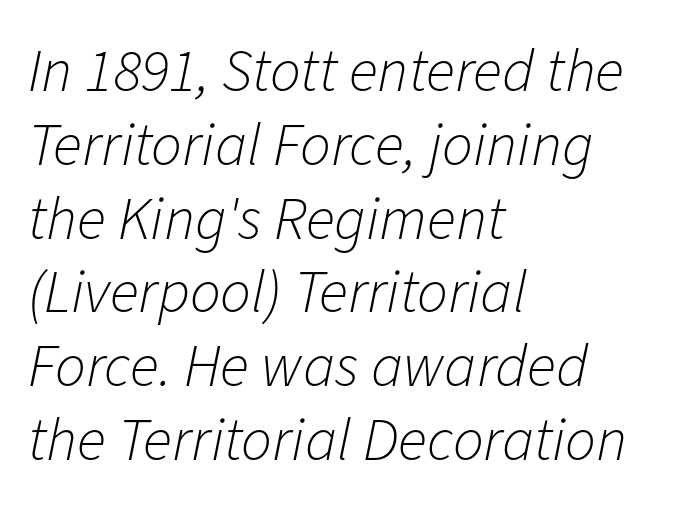
Q: Is the text bold? A: No.
Q: Is the text italic (slanted)? A: Yes, it leans right by about 11 degrees.
Q: Is the text underlined? A: No.
Q: How is the paragraph aligned? A: Left-aligned.
Q: Is the spacing between letters normal or unusually wide? A: Normal.
Q: Width (condensed, normal, or wide)? A: Normal.
Q: Stroke contrast? A: Low.
Q: x-height? A: Medium.
Q: Monospaced? A: No.
